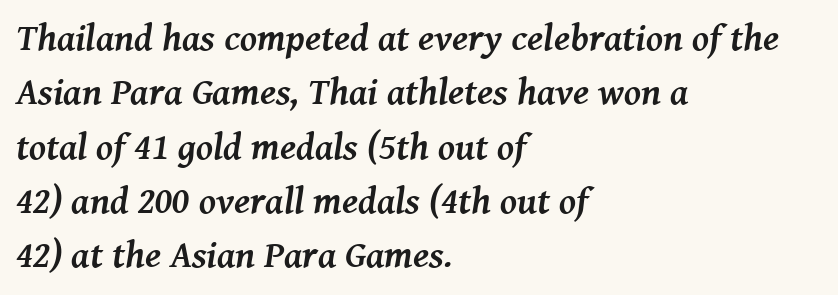
{"serif": "yes", "italic": "yes", "lean": "right", "slant_degrees": 8, "bold": "yes", "weight": "semibold", "width": "normal", "stroke_contrast": "medium", "x_height": "medium", "monospaced": "no", "underline": "no", "align": "left", "line_spacing": "normal", "line_spacing_ratio": 1.43, "letter_spacing": "normal", "letter_spacing_em": 0.0, "glyph_px": 38}
